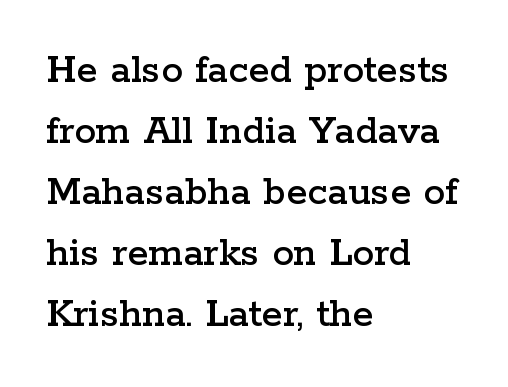
{"serif": "yes", "italic": "no", "width": "wide", "stroke_contrast": "low", "x_height": "medium", "monospaced": "no", "underline": "no", "align": "left", "line_spacing": "normal", "line_spacing_ratio": 1.42, "letter_spacing": "normal", "letter_spacing_em": 0.0, "glyph_px": 43}
